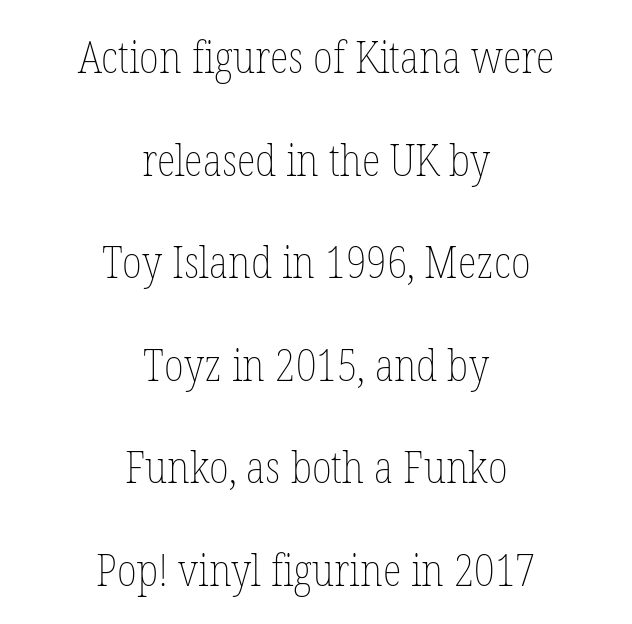
Here the designer chose a conventional face with non-uniform glyph widths. The specimen reads as upright at a glance. The rendering positions every line midway between the sides. Widely set lines give the paragraph a tall, airy silhouette. Nothing unusual about the tracking: characters are spaced as the font intends.
